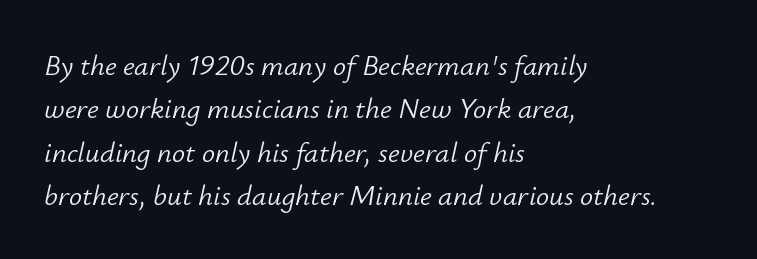
{"italic": "yes", "lean": "right", "slant_degrees": 12, "bold": "no", "weight": "light", "width": "normal", "stroke_contrast": "low", "x_height": "small", "monospaced": "no", "underline": "no", "align": "left", "line_spacing": "normal", "line_spacing_ratio": 1.5, "letter_spacing": "normal", "letter_spacing_em": 0.0, "glyph_px": 29}
